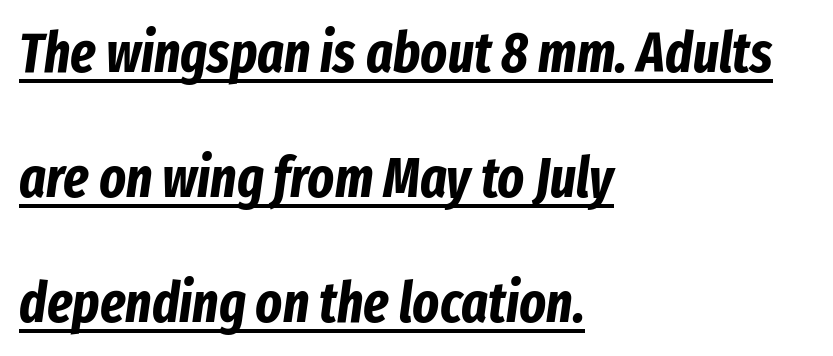
This sample is left-justified, so line endings fall wherever the words run out. Note the varied advance widths — an 'i' is clearly narrower than an 'm'. The letters are bold, with thick, heavy strokes. Whoever set this chose breathing room over compactness in the vertical rhythm. The string is rendered with underlining switched on.
